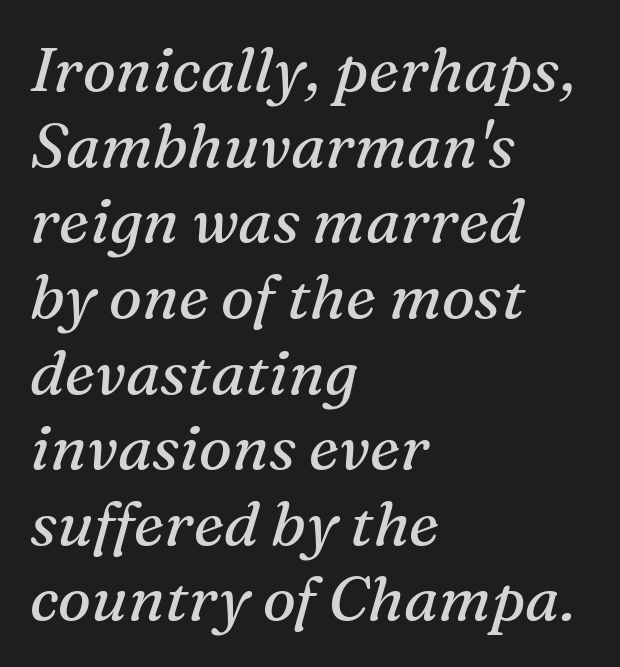
The image shows 62 px regular-weight serif type, italic (leaning right); set left-aligned, line spacing 1.22x, normal letter spacing, not underlined; medium stroke contrast and a medium x-height.
